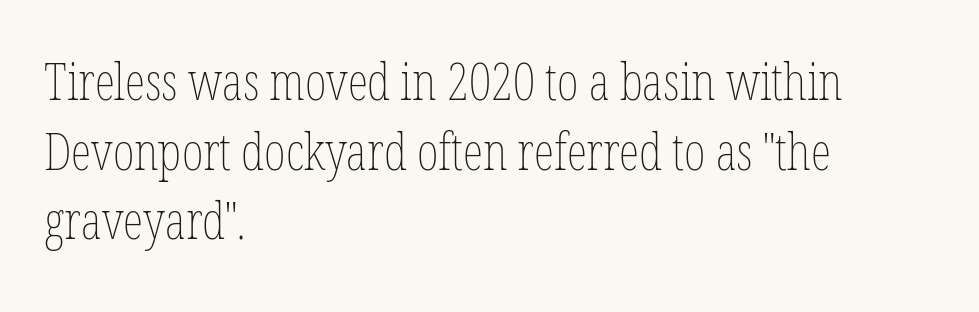
Q: Is the text bold? A: No.
Q: Is the text italic (slanted)? A: No, it is upright.
Q: Is the text underlined? A: No.
Q: How is the paragraph aligned? A: Left-aligned.
Q: Is the spacing between letters normal or unusually wide? A: Normal.
Q: Is the spacing between lines tight, normal or loose? A: Normal.
Q: Width (condensed, normal, or wide)? A: Condensed.
Q: Stroke contrast? A: Low.
Q: x-height? A: Medium.
Q: Monospaced? A: No.
